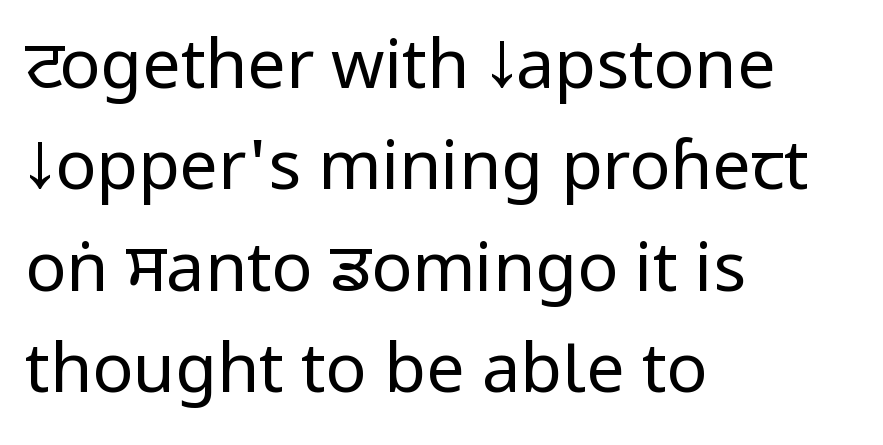
The image shows 68 px regular-weight, condensed sans-serif type, upright; set left-aligned, normal line spacing (1.49x), normal letter spacing, not underlined; low stroke contrast and a large x-height.
